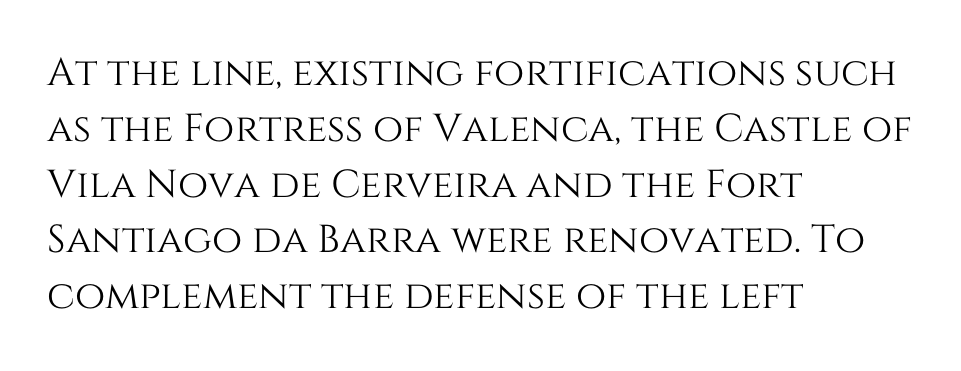
{"italic": "no", "width": "normal", "stroke_contrast": "medium", "x_height": "large", "monospaced": "no", "underline": "no", "align": "left", "line_spacing": "normal", "line_spacing_ratio": 1.43, "letter_spacing": "normal", "letter_spacing_em": 0.0, "glyph_px": 39}
